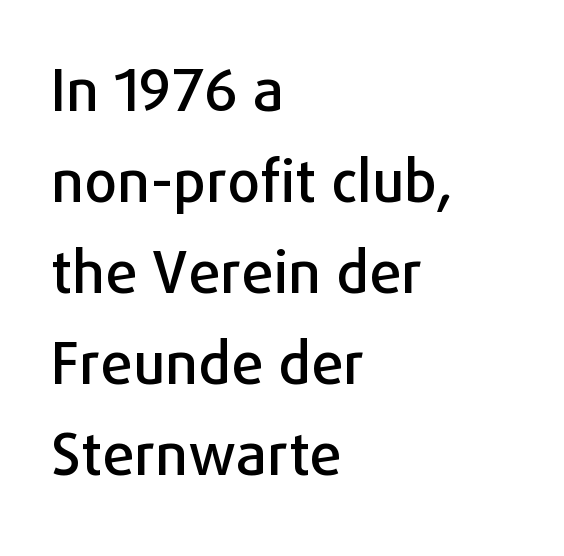
Every row of glyphs begins at an identical x-position on the left. Nope, not italic — everything's standing straight. A typesetter would call this proportional, since set widths differ per character. A sans-serif font was chosen for this passage. Bare-footed words on every line.
